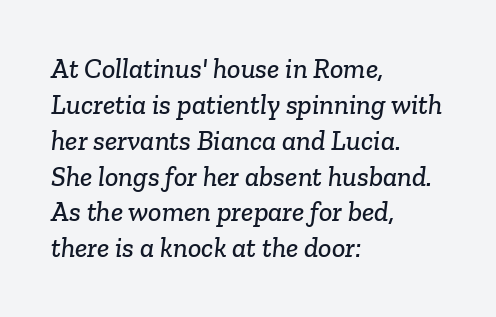
The image shows 28 px serif type; set left-aligned, normal line spacing (1.28x), normal letter spacing, not underlined; low stroke contrast and a medium x-height.
